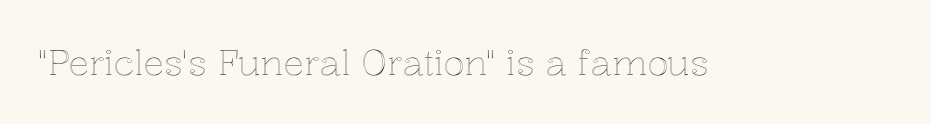
No word sits above an underline. Glyph-to-glyph distance matches everyday printed text. Here the designer chose a conventional face with non-uniform glyph widths. The letters stand upright; this is a roman face.
